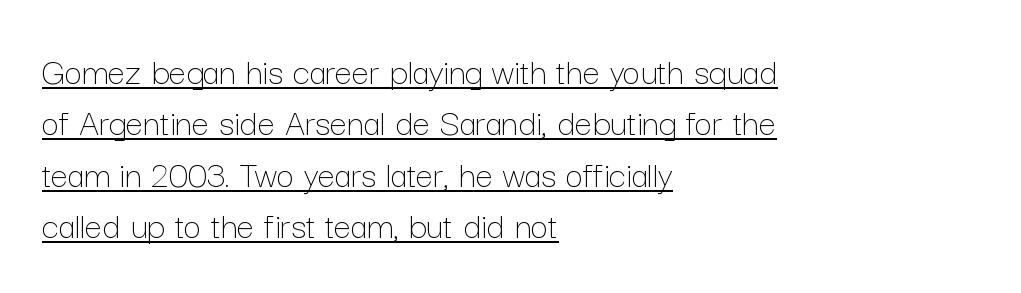
The image shows 39 px thin type, upright; set left-aligned, normal line spacing (1.32x), normal letter spacing, underlined; low stroke contrast and a medium x-height.
